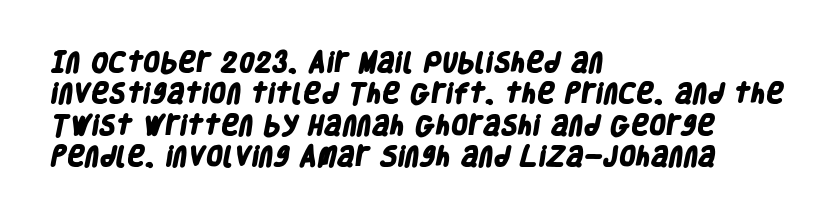
{"bold": "yes", "underline": "no", "align": "left", "line_spacing": "normal", "line_spacing_ratio": 1.43, "letter_spacing": "normal", "letter_spacing_em": 0.0, "glyph_px": 22}
